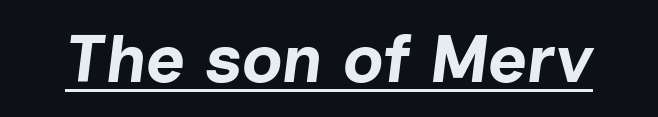
A continuous stroke trails under the words, as in a hyperlink. This sample has the flowing, uneven cadence of proportional lettering. Strokes here are thick enough to call this a true bold. Spacing between characters is what you'd get straight out of the box. The specimen reads as italic at a glance.
